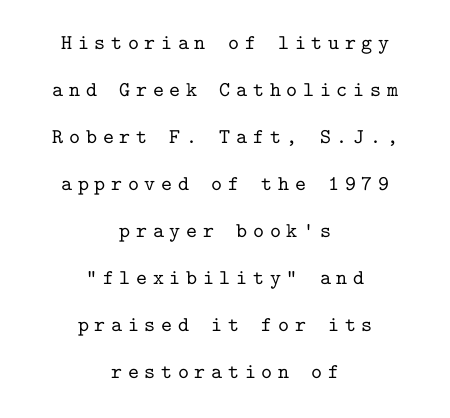
Q: Is the text italic (slanted)? A: No, it is upright.
Q: Is the text underlined? A: No.
Q: How is the paragraph aligned? A: Centered.
Q: Is the spacing between letters normal or unusually wide? A: Unusually wide.
Q: Is the spacing between lines tight, normal or loose? A: Loose.
